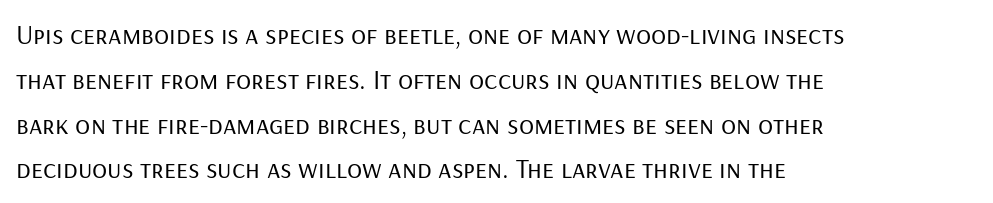
The image shows 28 px regular-weight sans-serif type, upright; set left-aligned, normal line spacing (1.6x), normal letter spacing, not underlined; low stroke contrast and a medium x-height.
